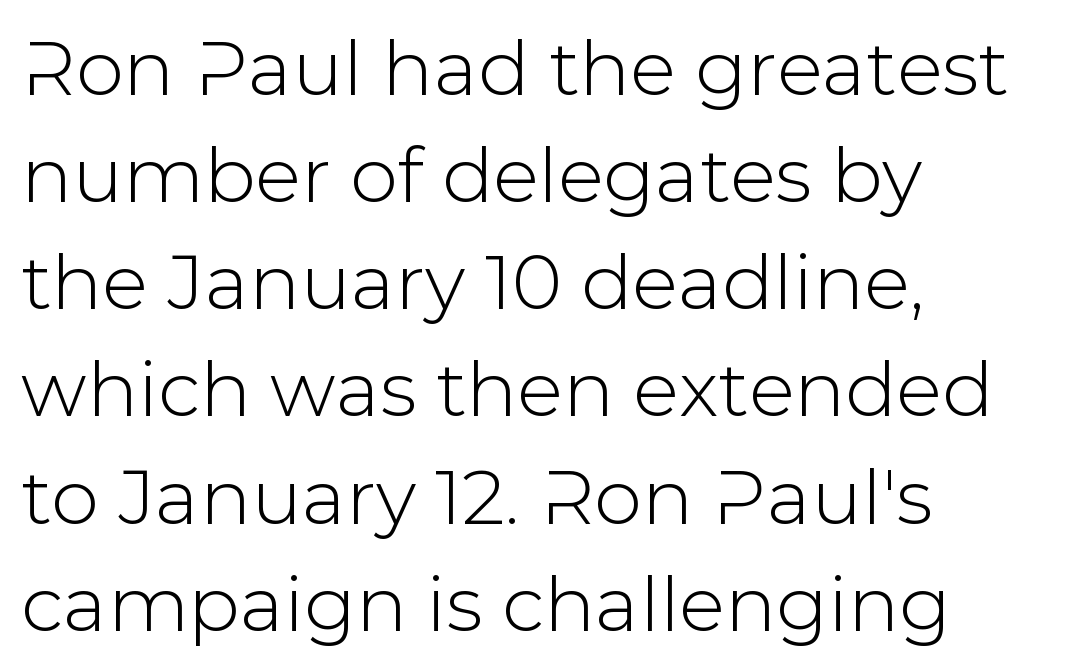
{"serif": "no", "italic": "no", "width": "normal", "stroke_contrast": "low", "x_height": "medium", "monospaced": "no", "underline": "no", "align": "left", "line_spacing": "normal", "line_spacing_ratio": 1.41, "letter_spacing": "normal", "letter_spacing_em": 0.0, "glyph_px": 76}
